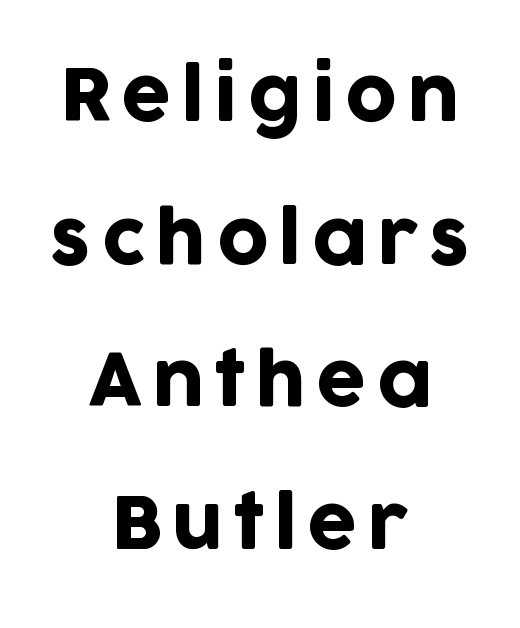
Q: Is the text italic (slanted)? A: No, it is upright.
Q: Is the typeface a serif or a sans-serif typeface? A: Sans-serif.
Q: Is the text underlined? A: No.
Q: How is the paragraph aligned? A: Centered.
Q: Is the spacing between lines tight, normal or loose? A: Loose.
Q: Width (condensed, normal, or wide)? A: Normal.
Q: Stroke contrast? A: Low.
Q: x-height? A: Large.
Q: Monospaced? A: No.
